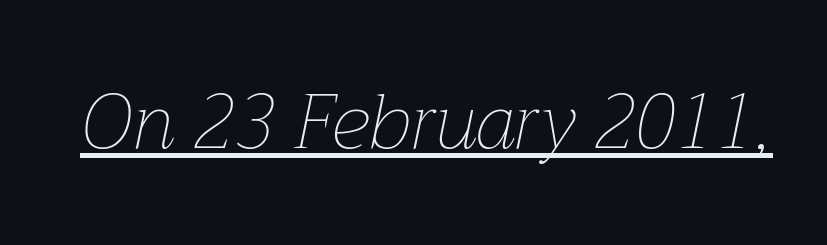
Does a line run under the words? Yes, clearly. A typesetter would call this proportional, since set widths differ per character. The gaps between neighbouring characters are ordinary and unremarkable. Weight: regular or lighter.
